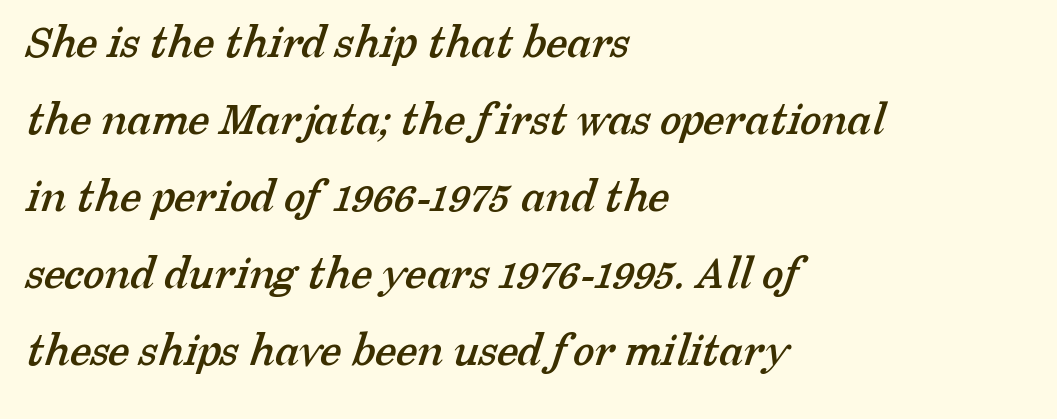
Varying glyph widths throughout — classic text-font behaviour. The letters carry serifs — small finishing strokes at the ends of their stems. A bare baseline throughout the passage. The designer left line spacing at the default. How are the letters spaced? Ordinarily, with no added tracking.
